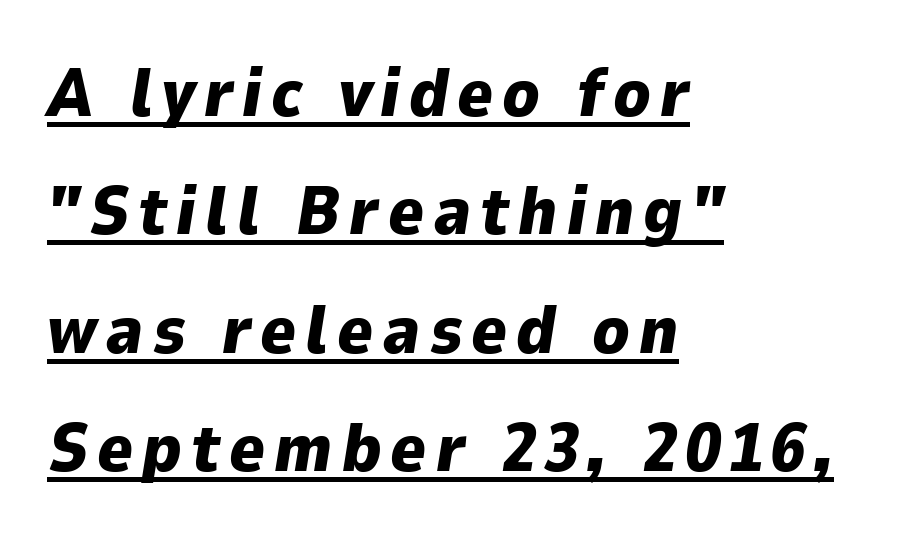
Q: Is the text bold? A: Yes.
Q: Is the text italic (slanted)? A: Yes, it leans right by about 9 degrees.
Q: Is the text underlined? A: Yes.
Q: How is the paragraph aligned? A: Left-aligned.
Q: Width (condensed, normal, or wide)? A: Normal.
Q: Stroke contrast? A: Low.
Q: x-height? A: Medium.
Q: Monospaced? A: No.
